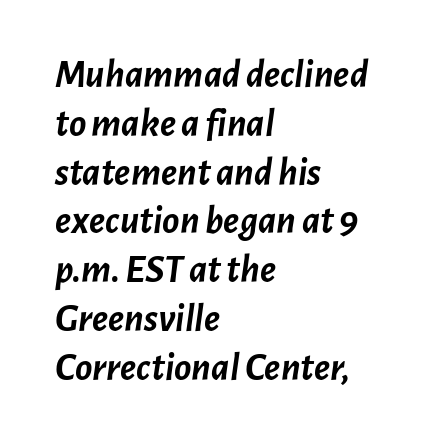
Leftover space on each line is placed entirely after the last word. Words appear dense and cohesive because spacing is normal. Looks like regular typesetting: each glyph gets only the width it needs. On the weight axis this lands at bold, roughly 700. Rule under the text: the space is simply empty.
